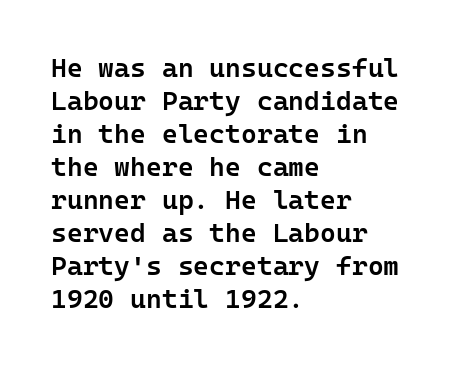
The compositor pushed each line to the left boundary. The space beneath each line is pristine and unruled. Moderately thickened strokes mark this as semibold type. Letter spacing: default. Quick note: not italic, upright.
